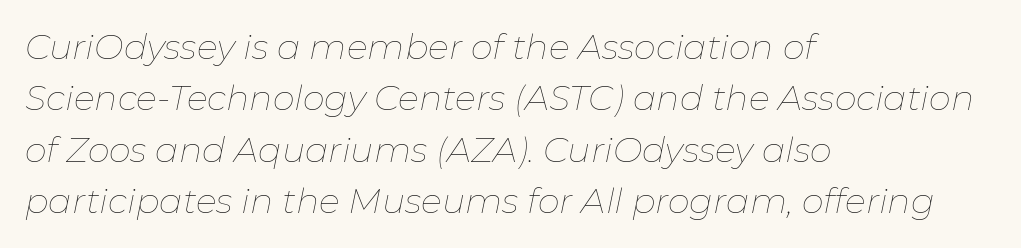
The passage shown is typed in a proportional face where columns would drift. Stem width sits at or under what a default text font uses. The whole block is typeset with a tilt. The foot of each line stays bare and open. The compositor pushed each line to the left boundary.
